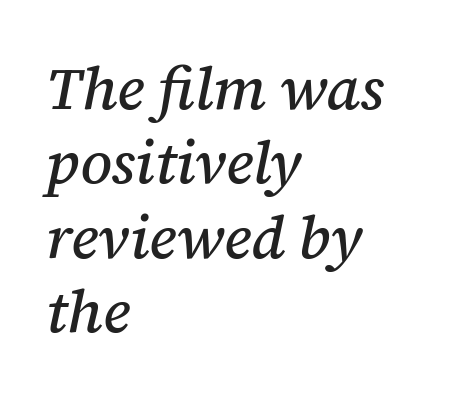
The image shows 60 px serif type, italic (leaning right); set left-aligned, line spacing 1.24x, normal letter spacing, not underlined; medium stroke contrast and a medium x-height.
